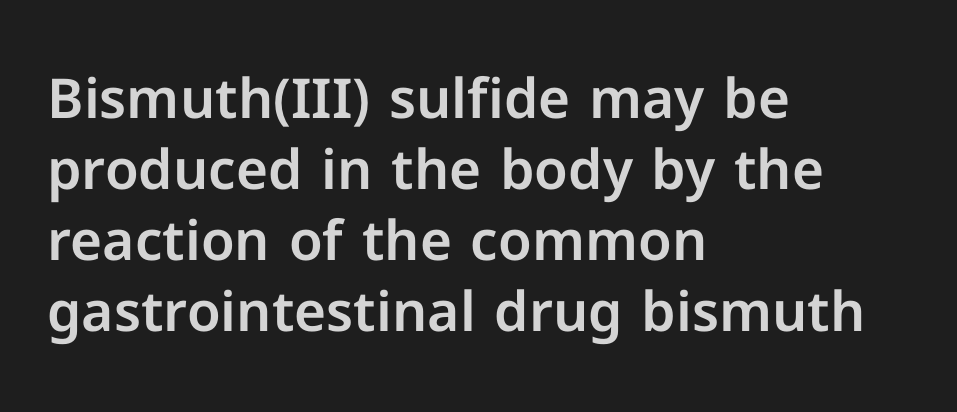
Q: Is the text italic (slanted)? A: No, it is upright.
Q: Is the typeface a serif or a sans-serif typeface? A: Sans-serif.
Q: Is the text underlined? A: No.
Q: How is the paragraph aligned? A: Left-aligned.
Q: Is the spacing between letters normal or unusually wide? A: Normal.
Q: Is the spacing between lines tight, normal or loose? A: Normal.
Q: Width (condensed, normal, or wide)? A: Normal.
Q: Stroke contrast? A: Low.
Q: x-height? A: Medium.
Q: Monospaced? A: No.
